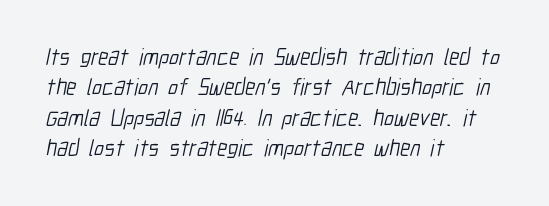
{"bold": "no", "underline": "no", "align": "left", "line_spacing": "normal", "line_spacing_ratio": 1.32, "letter_spacing": "normal", "letter_spacing_em": 0.0, "glyph_px": 23}
